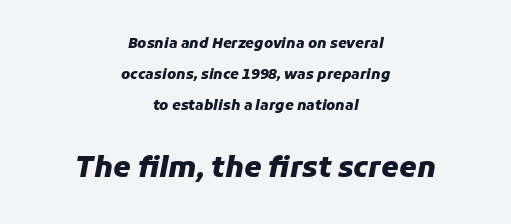
Q: Is the text bold? A: Yes.
Q: Is the text italic (slanted)? A: Yes, it leans right by about 11 degrees.
Q: Is the text underlined? A: No.
Q: How is the paragraph aligned? A: Centered.
Q: Is the spacing between letters normal or unusually wide? A: Normal.
Q: Is the spacing between lines tight, normal or loose? A: Loose.
Q: Which block of text is set in a larger size, the first (top) or the second (bottom)? A: The second (bottom) one.
Q: Width (condensed, normal, or wide)? A: Normal.
Q: Stroke contrast? A: Low.
Q: x-height? A: Medium.
Q: Monospaced? A: No.
